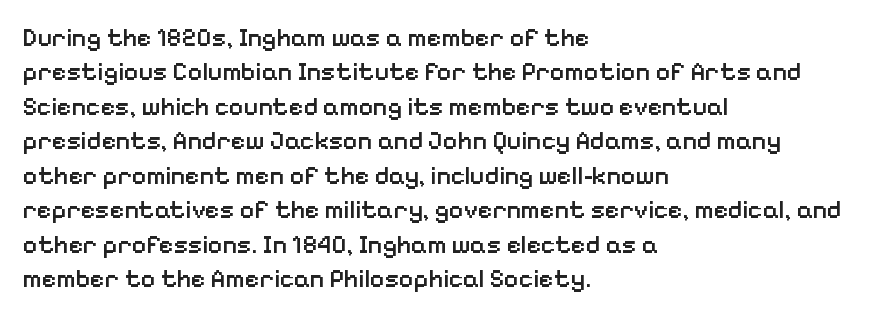
The image shows 25 px text type, upright; set left-aligned, normal line spacing (1.38x), normal letter spacing, not underlined.
